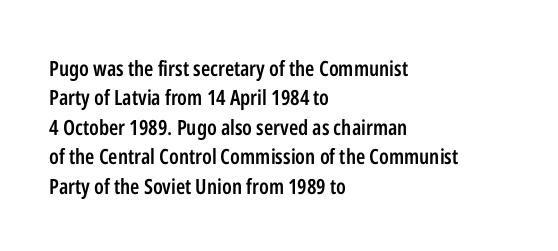
The space between consecutive lines is moderate. Its strokes are somewhat broadened, the hallmark of semibold type. Tracking value appears to be zero — textbook default spacing. These lines are set flush left with a ragged right edge. Underlining? Definitely not there. If you drew a line through each stem, it would be perfectly vertical.
